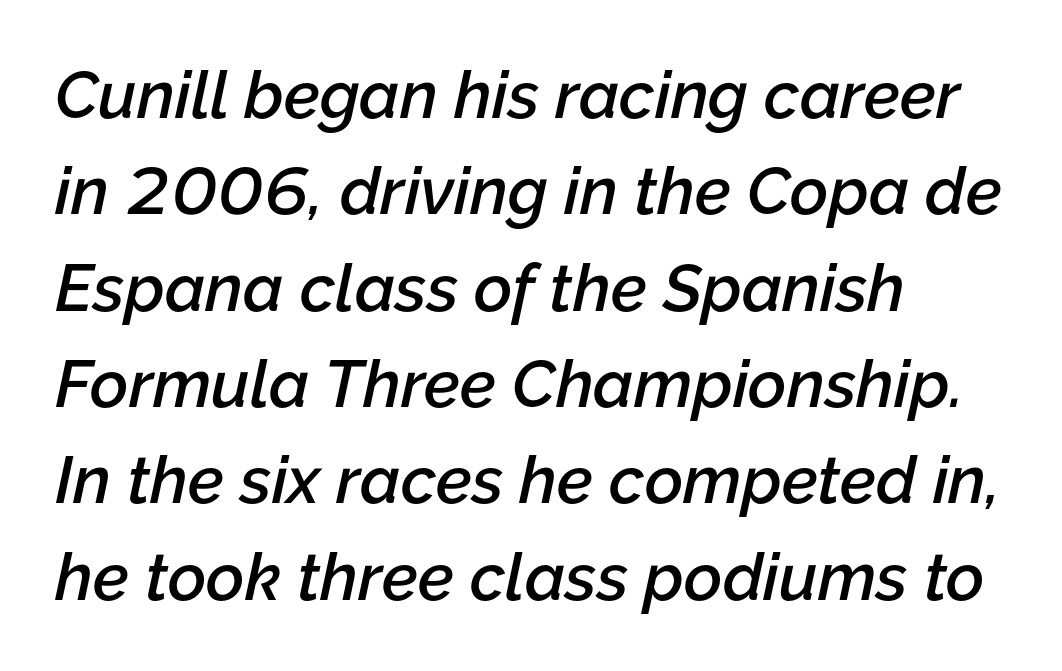
{"italic": "yes", "lean": "right", "slant_degrees": 12, "bold": "semi", "weight": "semibold", "width": "normal", "stroke_contrast": "low", "x_height": "medium", "monospaced": "no", "underline": "no", "align": "left", "line_spacing": "normal", "line_spacing_ratio": 1.46, "letter_spacing": "normal", "letter_spacing_em": 0.0, "glyph_px": 66}
